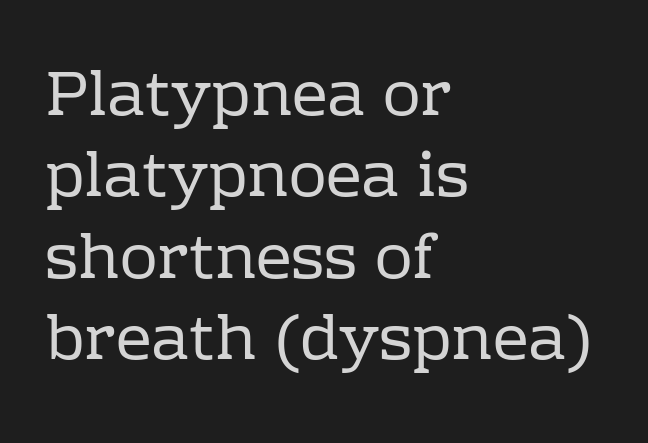
Q: Is the text bold? A: No.
Q: Is the text italic (slanted)? A: No, it is upright.
Q: Is the typeface a serif or a sans-serif typeface? A: Serif.
Q: Is the text underlined? A: No.
Q: How is the paragraph aligned? A: Left-aligned.
Q: Is the spacing between letters normal or unusually wide? A: Normal.
Q: Is the spacing between lines tight, normal or loose? A: Normal.
Q: Width (condensed, normal, or wide)? A: Normal.
Q: Stroke contrast? A: Low.
Q: x-height? A: Medium.
Q: Monospaced? A: No.
